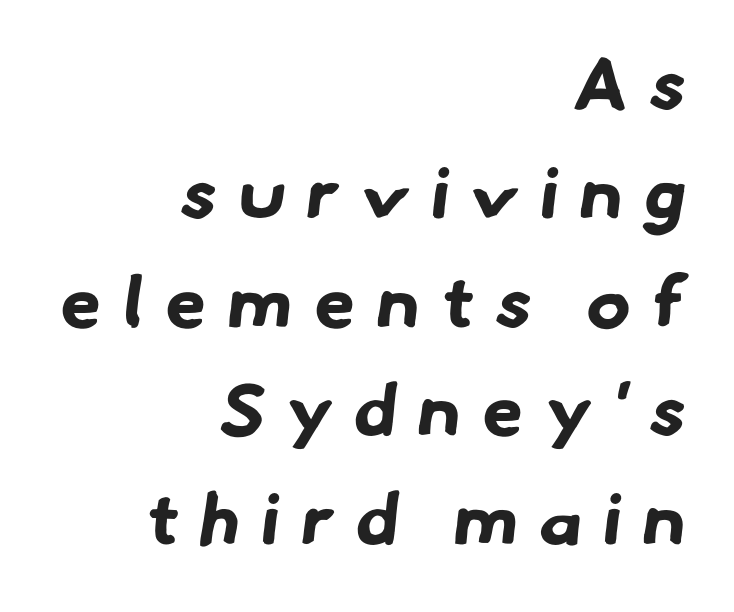
The type family on display is of the sans-serif kind. In terms of weight, the rendering is a true, heavy bold. One-word summary of the alignment: right. Leading matches the norm, producing a regular column. Here the designer chose a conventional face with non-uniform glyph widths. The line texture is sparse and dotted thanks to wide tracking.
